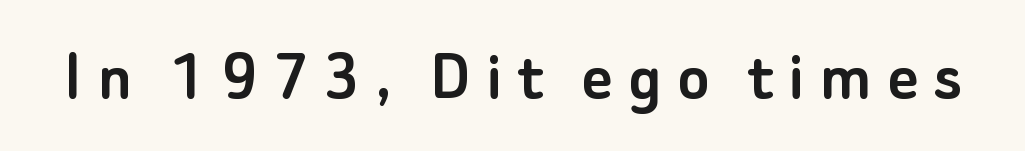
Q: Is the text italic (slanted)? A: No, it is upright.
Q: Is the typeface a serif or a sans-serif typeface? A: Sans-serif.
Q: Is the text underlined? A: No.
Q: Is the spacing between letters normal or unusually wide? A: Unusually wide.
Q: Width (condensed, normal, or wide)? A: Normal.
Q: Stroke contrast? A: Low.
Q: x-height? A: Small.
Q: Monospaced? A: No.
